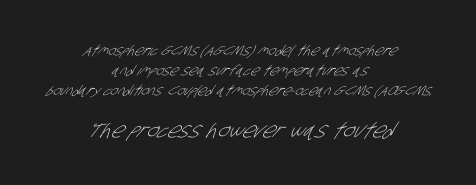
{"bold": "no", "underline": "no", "align": "center", "line_spacing": "normal", "line_spacing_ratio": 1.43, "letter_spacing": "normal", "letter_spacing_em": 0.0, "larger_block": "second", "size_ratio": 1.5, "glyph_px": 21}
